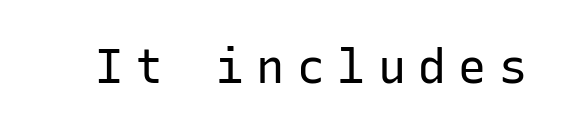
The image shows 47 px regular-weight sans-serif type, upright, monospaced; set unusually wide letter spacing (+0.26 em), not underlined; low stroke contrast and a medium x-height.
